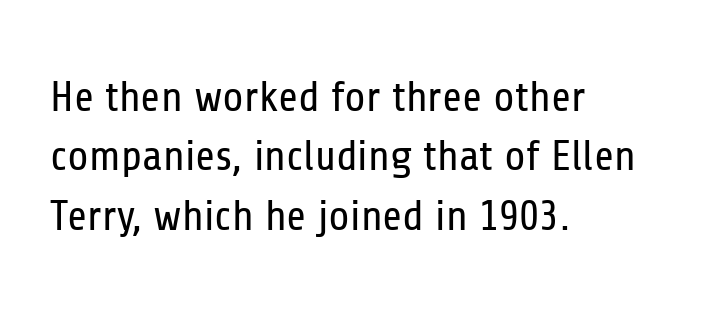
Q: Is the text bold? A: No.
Q: Is the text italic (slanted)? A: No, it is upright.
Q: Is the typeface a serif or a sans-serif typeface? A: Sans-serif.
Q: Is the text underlined? A: No.
Q: How is the paragraph aligned? A: Left-aligned.
Q: Is the spacing between letters normal or unusually wide? A: Normal.
Q: Is the spacing between lines tight, normal or loose? A: Normal.
Q: Width (condensed, normal, or wide)? A: Condensed.
Q: Stroke contrast? A: Low.
Q: x-height? A: Medium.
Q: Monospaced? A: No.
